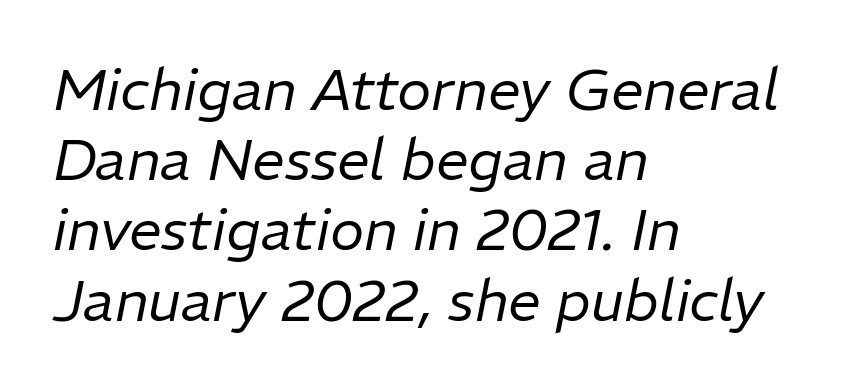
{"italic": "yes", "lean": "right", "slant_degrees": 11, "bold": "no", "weight": "regular", "width": "normal", "stroke_contrast": "low", "x_height": "medium", "monospaced": "no", "underline": "no", "align": "left", "line_spacing_ratio": 1.21, "letter_spacing": "normal", "letter_spacing_em": 0.0, "glyph_px": 58}
